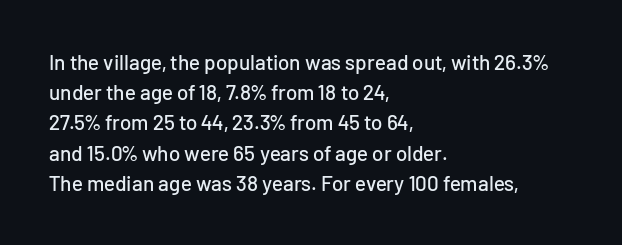
The image shows 21 px text type, upright; set left-aligned, normal line spacing (1.44x), normal letter spacing, not underlined.
